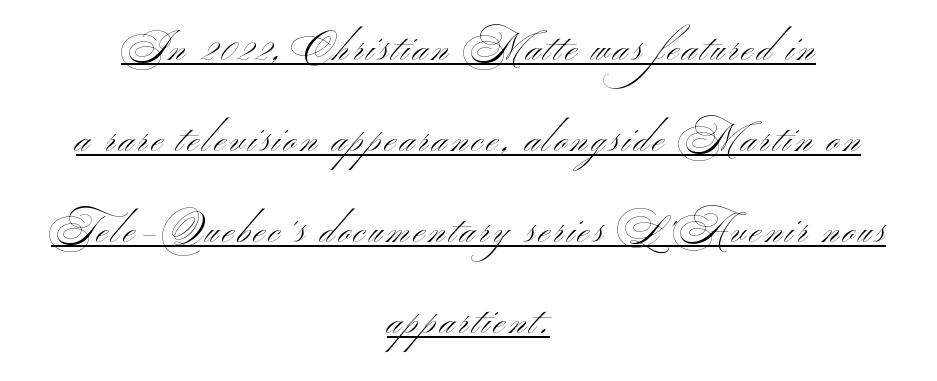
{"serif": "no", "bold": "no", "weight": "light", "width": "wide", "stroke_contrast": "medium", "x_height": "small", "monospaced": "no", "underline": "yes", "align": "center", "line_spacing": "loose", "line_spacing_ratio": 2.46, "glyph_px": 37}
